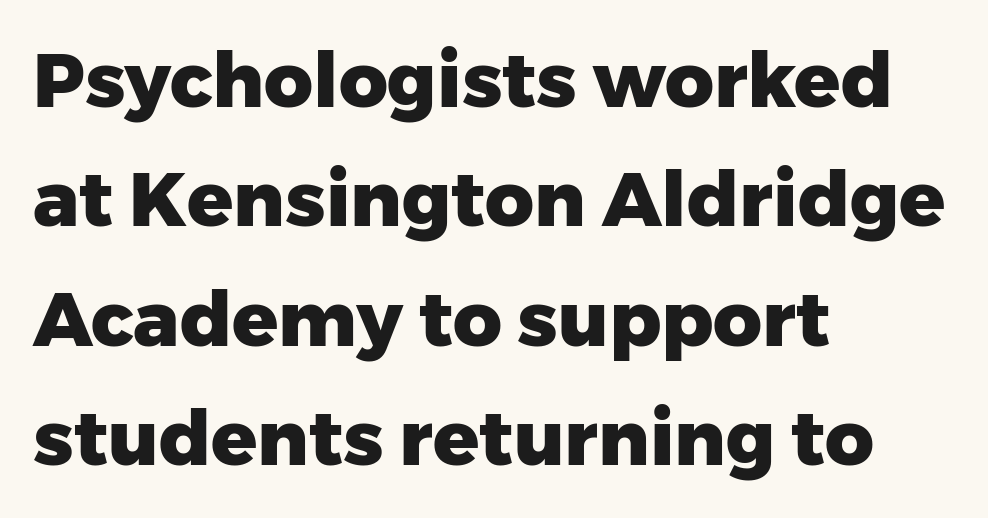
Glance below the letters and you will spot only blank space. Successive baselines arrive at the customary interval. The passage shown is typed in a proportional face where columns would drift. Set as a true bold cut, around the 700 mark.
